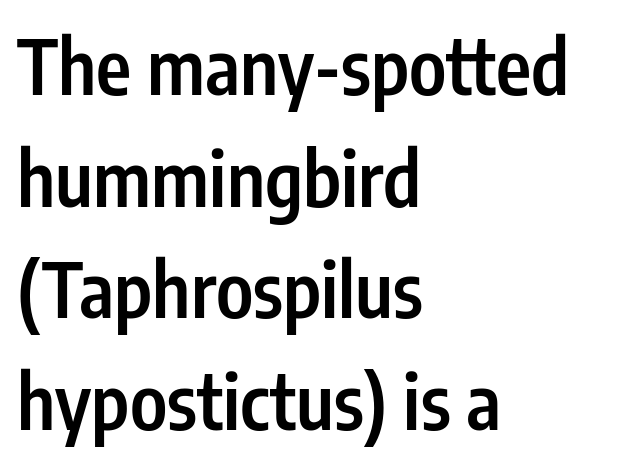
{"serif": "no", "italic": "no", "bold": "semi", "weight": "semibold", "width": "condensed", "stroke_contrast": "low", "x_height": "medium", "monospaced": "no", "underline": "no", "align": "left", "line_spacing": "normal", "line_spacing_ratio": 1.49, "letter_spacing": "normal", "letter_spacing_em": 0.0, "glyph_px": 75}
